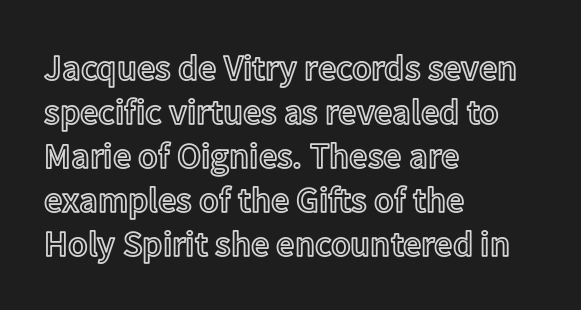
Compared with a centered layout, this one pins lines to the left instead. Ordinary non-slanted type is in use. Here the glyphs are tracked normally, forming tight word shapes. Each row of text sits above clean, open space. Note the varied advance widths — an 'i' is clearly narrower than an 'm'.
